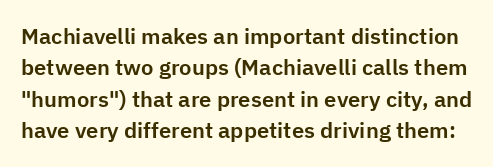
Underline: absent. The typography opts for an upright posture over an oblique one. Does extra space separate the letters? No, they use regular spacing. Vertically, the passage feels balanced, rows spaced as you'd expect.
